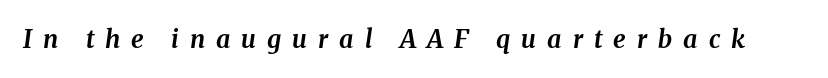
Q: Is the text bold? A: Yes.
Q: Is the text italic (slanted)? A: Yes, it leans right by about 8 degrees.
Q: Is the text underlined? A: No.
Q: Is the spacing between letters normal or unusually wide? A: Unusually wide.
